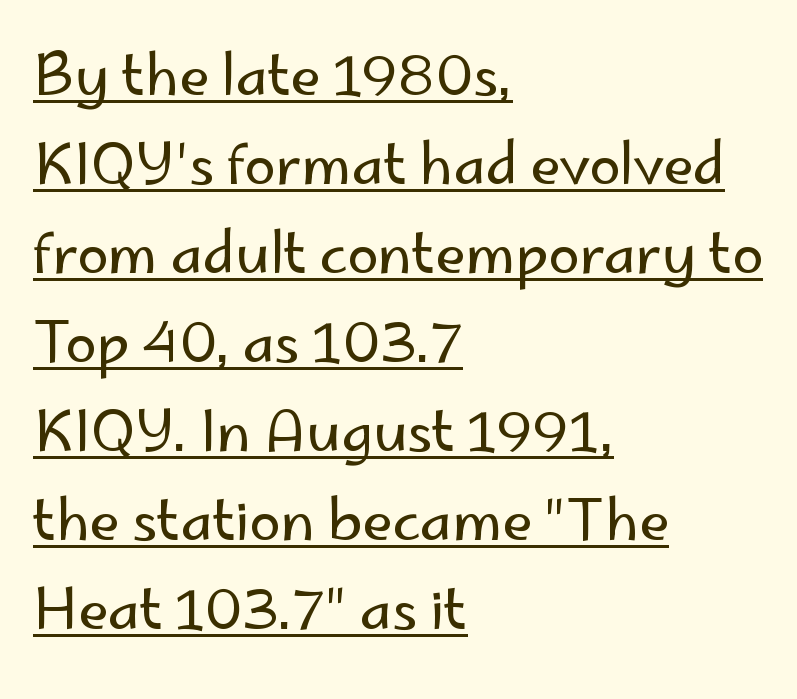
{"serif": "no", "italic": "no", "bold": "no", "weight": "regular", "width": "normal", "stroke_contrast": "low", "x_height": "small", "monospaced": "no", "underline": "yes", "align": "left", "line_spacing": "normal", "line_spacing_ratio": 1.59, "letter_spacing": "normal", "letter_spacing_em": 0.0, "glyph_px": 56}
